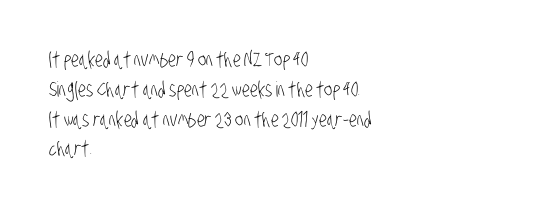
A quiet, ordinary-to-light weight characterises the typeface. This sample uses plain, unmodified letter spacing. Honestly, the row spacing looks completely unremarkable. The paragraph has a hard left edge and a soft right edge. Beneath every word, the page is bare.
